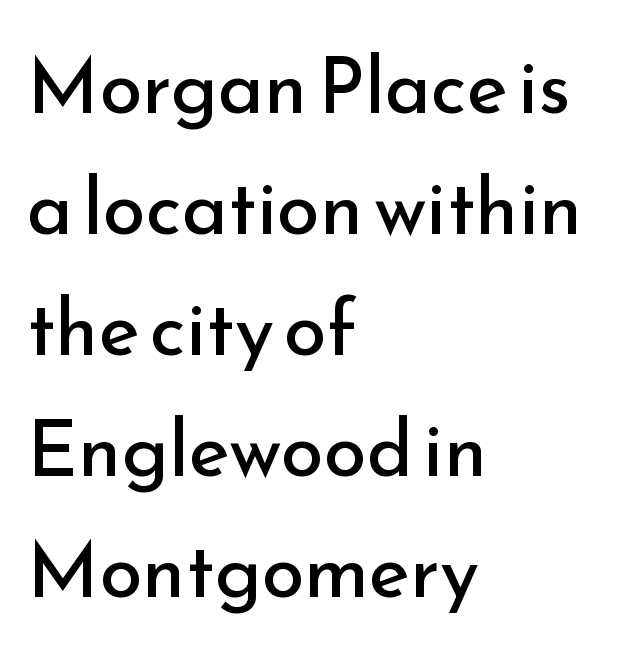
The image shows 78 px regular-weight sans-serif type, upright; set left-aligned, normal line spacing (1.55x), normal letter spacing, not underlined; low stroke contrast and a small x-height.
